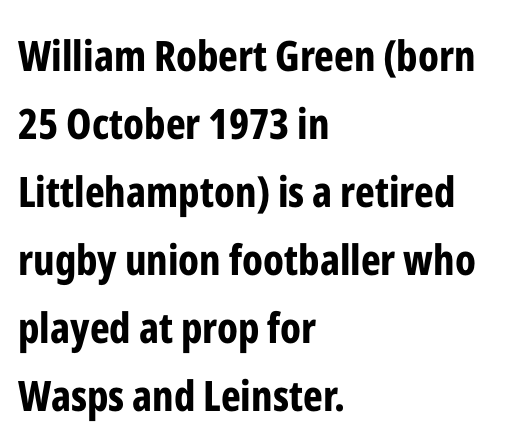
{"serif": "no", "italic": "no", "bold": "yes", "weight": "bold", "width": "condensed", "stroke_contrast": "low", "x_height": "medium", "monospaced": "no", "underline": "no", "align": "left", "line_spacing": "normal", "line_spacing_ratio": 1.62, "letter_spacing": "normal", "letter_spacing_em": 0.0, "glyph_px": 42}
